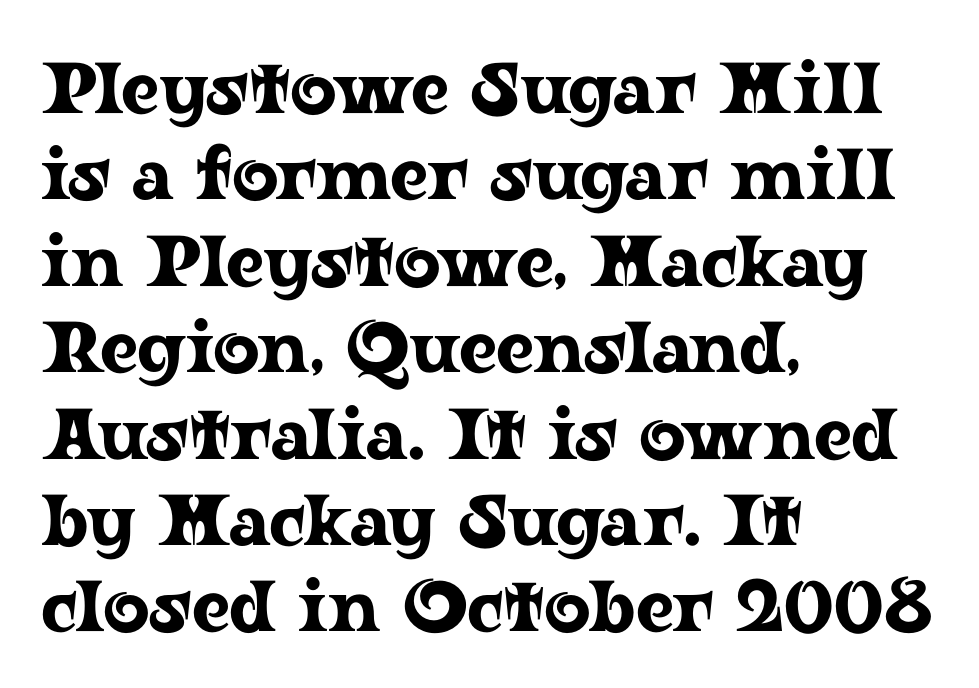
I'd call this a serif setting — the letters wear small feet. Varying glyph widths throughout — classic text-font behaviour. Where is the straight margin? On the left. Nothing unusual about the tracking: characters are spaced as the font intends. Underline: absent. Every stem runs plumb, perpendicular to the baseline.
